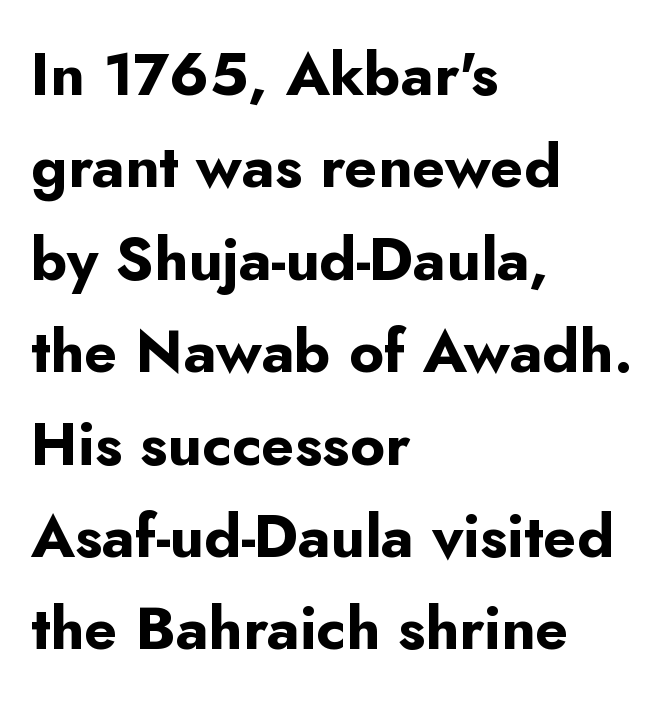
The image shows 60 px bold sans-serif type, upright; set left-aligned, normal line spacing (1.54x), normal letter spacing, not underlined; low stroke contrast and a small x-height.
